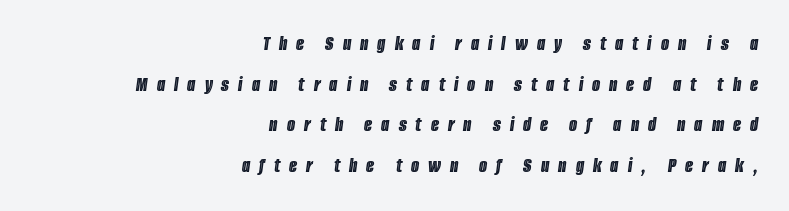
The image shows 21 px text type, italic (leaning right); set right-aligned, loose line spacing (1.94x), unusually wide letter spacing (+0.43 em), not underlined.
